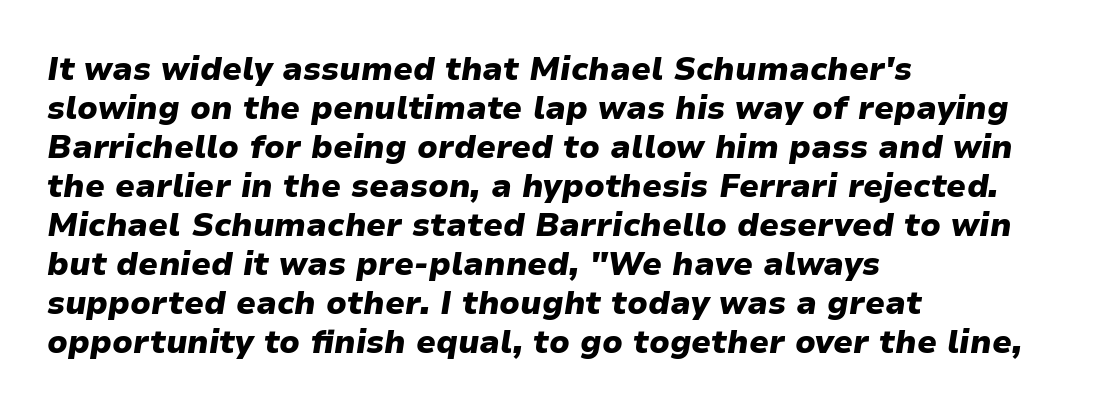
Q: Is the text bold? A: Yes.
Q: Is the text italic (slanted)? A: Yes, it leans right by about 9 degrees.
Q: Is the text underlined? A: No.
Q: How is the paragraph aligned? A: Left-aligned.
Q: Is the spacing between letters normal or unusually wide? A: Normal.
Q: Width (condensed, normal, or wide)? A: Normal.
Q: Stroke contrast? A: Low.
Q: x-height? A: Medium.
Q: Monospaced? A: No.
